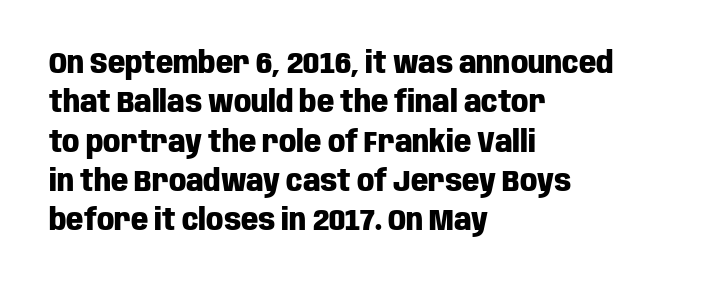
{"serif": "no", "italic": "no", "bold": "yes", "weight": "heavy", "width": "condensed", "stroke_contrast": "low", "x_height": "large", "monospaced": "no", "underline": "no", "align": "left", "line_spacing": "normal", "line_spacing_ratio": 1.31, "letter_spacing": "normal", "letter_spacing_em": 0.0, "glyph_px": 30}
